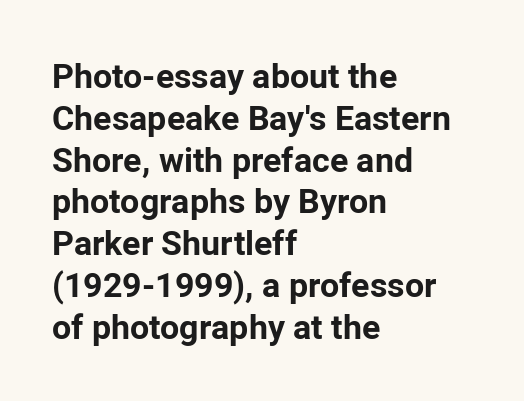
{"serif": "no", "italic": "no", "bold": "yes", "weight": "bold", "width": "normal", "stroke_contrast": "low", "x_height": "medium", "monospaced": "no", "underline": "no", "align": "left", "line_spacing_ratio": 1.23, "letter_spacing": "normal", "letter_spacing_em": 0.0, "glyph_px": 34}
